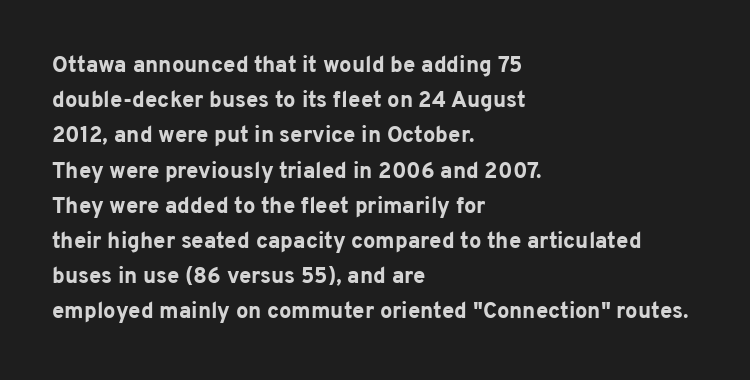
The image shows 22 px bold type, upright; set left-aligned, normal line spacing (1.6x), normal letter spacing, not underlined.
